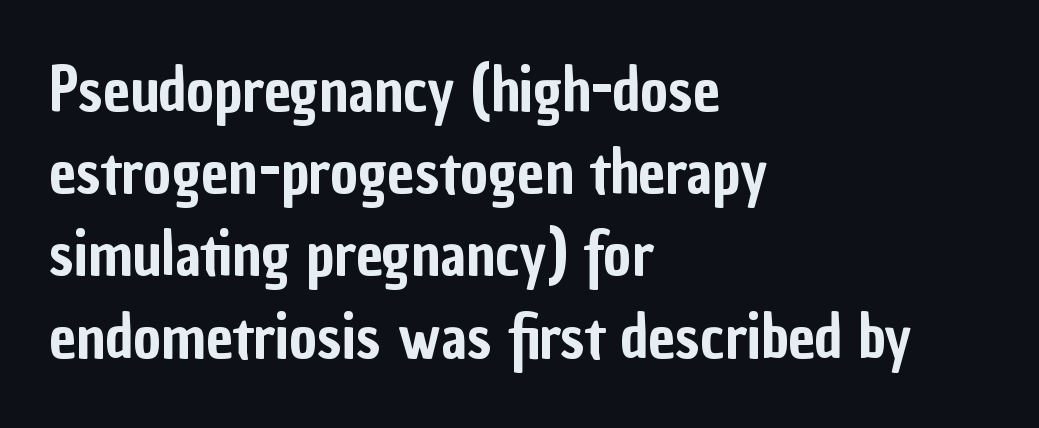
The line-height multiplier appears to be the usual default. The face used here is rendered with its standard letterfit. The paragraph shown leans on its left margin. You could not count columns in this text — the font is proportionally spaced.
